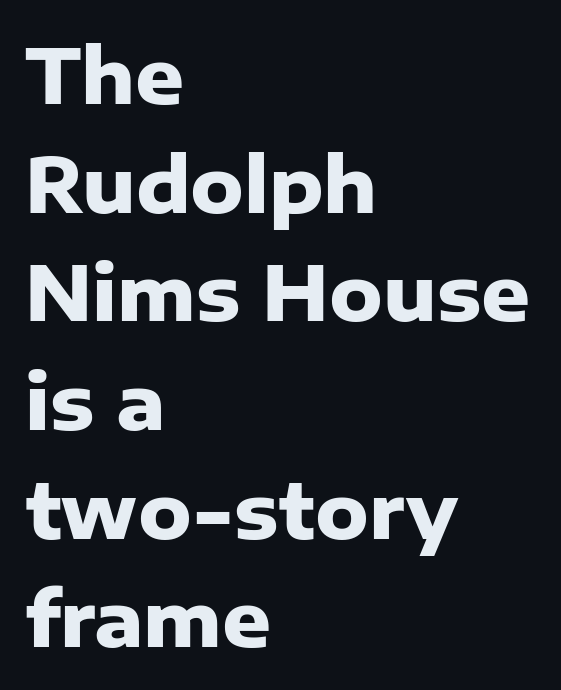
Q: Is the text bold? A: Yes.
Q: Is the text italic (slanted)? A: No, it is upright.
Q: Is the typeface a serif or a sans-serif typeface? A: Sans-serif.
Q: Is the text underlined? A: No.
Q: How is the paragraph aligned? A: Left-aligned.
Q: Is the spacing between letters normal or unusually wide? A: Normal.
Q: Is the spacing between lines tight, normal or loose? A: Normal.
Q: Width (condensed, normal, or wide)? A: Normal.
Q: Stroke contrast? A: Low.
Q: x-height? A: Medium.
Q: Monospaced? A: No.
